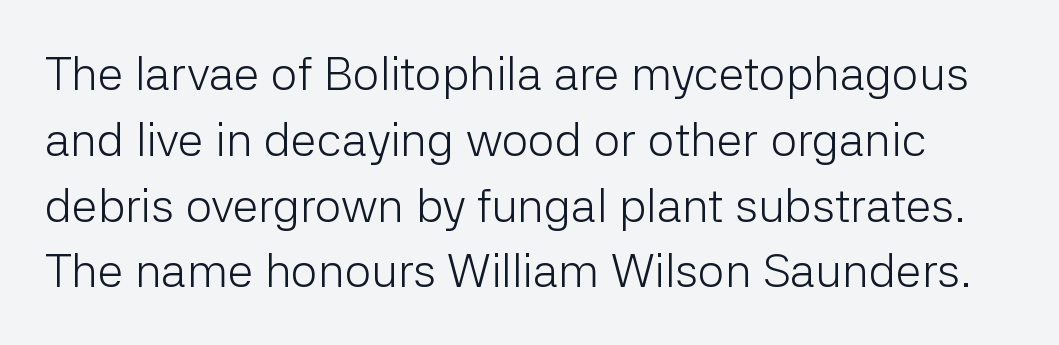
Underline: absent. Posture: vertical. The letterforms sit at book weight or below. You can tell from the bare stems that sans-serif type was used.
